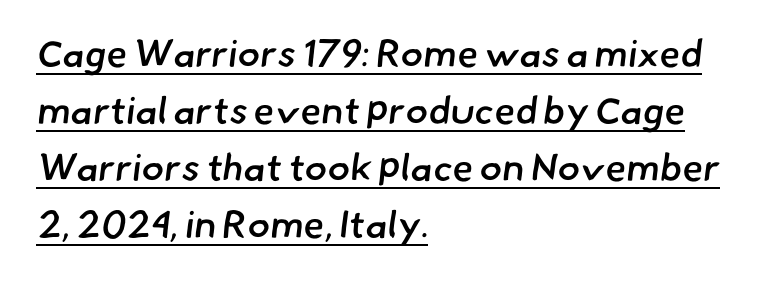
The passage shown is typed in a proportional face where columns would drift. Compared with undecorated copy, this sample adds a rule below the words. Font category for this specimen: sans-serif. A somewhat darkened texture: the type is semibold rather than bold. Line beginnings align vertically; line endings do not. The passage shown has conventional tracking throughout.
